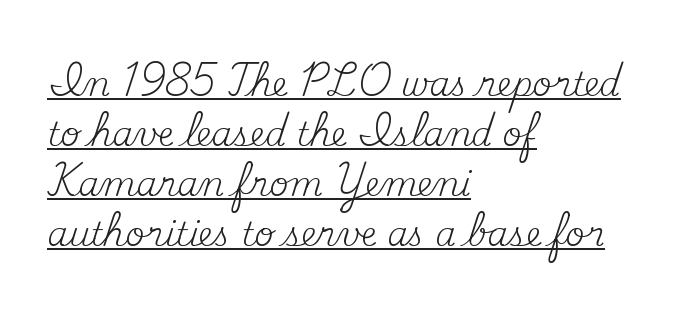
Varying glyph widths throughout — classic text-font behaviour. Here the glyphs are tracked normally, forming tight word shapes. This sample uses a serif face. The weight tops out at a normal text grade. The block of text has a typical density, with ordinary space between rows. Casual observation: everything's shoved over to the left.
